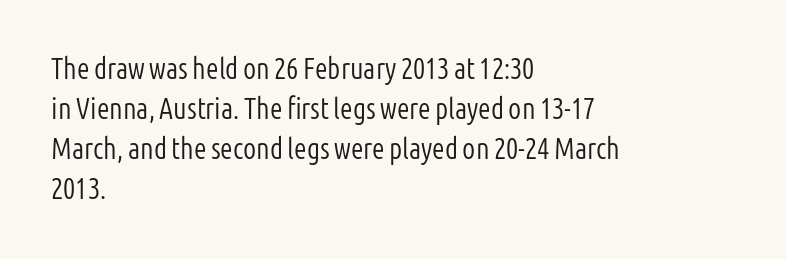
Does the type have serifs? No, each stem ends abruptly. Descender tails drop into unmarked territory. The rendering anchors every line to the left-hand side. The strokes carry an ordinary text weight at most.
